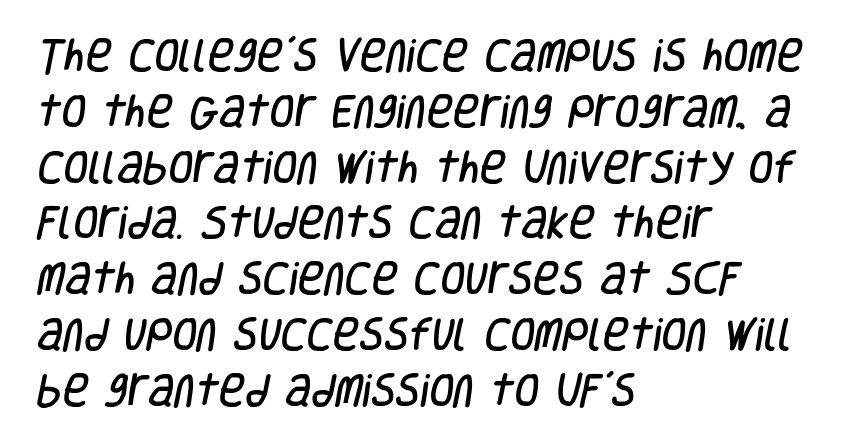
Q: Is the typeface a serif or a sans-serif typeface? A: Sans-serif.
Q: Is the text underlined? A: No.
Q: How is the paragraph aligned? A: Left-aligned.
Q: Is the spacing between letters normal or unusually wide? A: Normal.
Q: Is the spacing between lines tight, normal or loose? A: Normal.
Q: Width (condensed, normal, or wide)? A: Condensed.
Q: Stroke contrast? A: Low.
Q: x-height? A: Large.
Q: Monospaced? A: No.
